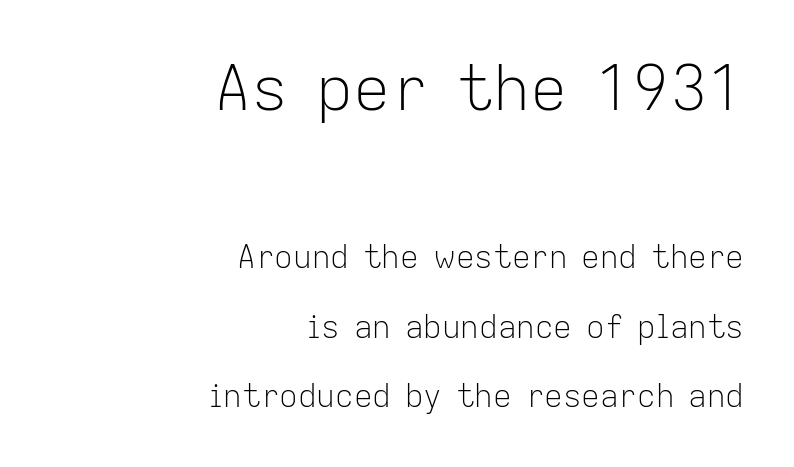
The image shows 62 px light sans-serif type, upright; set right-aligned, loose line spacing (2.24x), normal letter spacing, not underlined; the first (top) block is 2.0x larger; low stroke contrast and a medium x-height.
